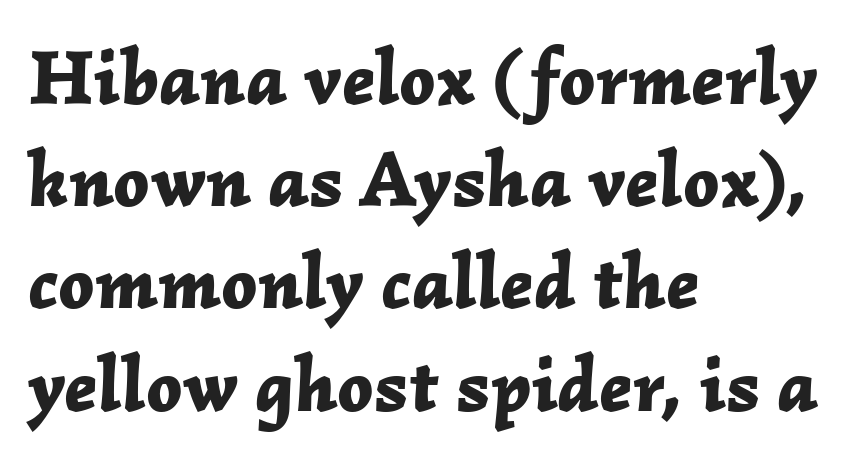
Q: Is the text bold? A: Yes.
Q: Is the text italic (slanted)? A: Yes, it leans right by about 2 degrees.
Q: Is the text underlined? A: No.
Q: How is the paragraph aligned? A: Left-aligned.
Q: Is the spacing between letters normal or unusually wide? A: Normal.
Q: Is the spacing between lines tight, normal or loose? A: Normal.
Q: Width (condensed, normal, or wide)? A: Normal.
Q: Stroke contrast? A: Low.
Q: x-height? A: Medium.
Q: Monospaced? A: No.
